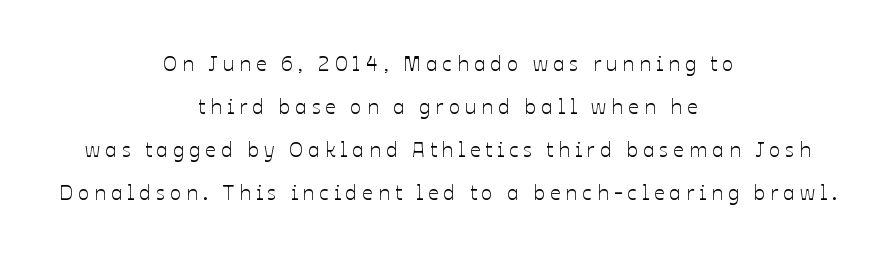
{"italic": "no", "underline": "no", "align": "center", "line_spacing": "loose", "line_spacing_ratio": 2.04, "letter_spacing": "wide", "letter_spacing_em": 0.24, "glyph_px": 21}
